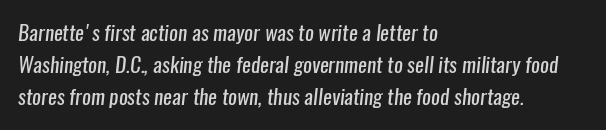
Q: Is the text bold? A: No.
Q: Is the text underlined? A: No.
Q: How is the paragraph aligned? A: Left-aligned.
Q: Is the spacing between letters normal or unusually wide? A: Normal.
Q: Is the spacing between lines tight, normal or loose? A: Normal.
